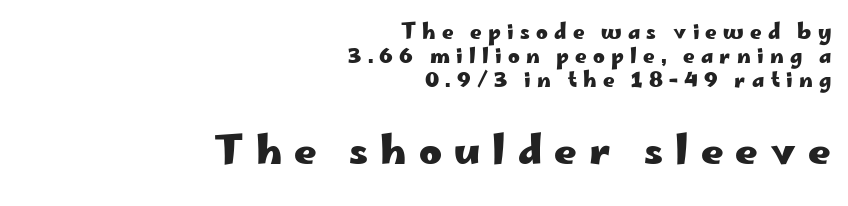
The image shows 39 px heavy, wide sans-serif type, upright; set right-aligned, line spacing 1.21x, unusually wide letter spacing (+0.31 em), not underlined; the second (bottom) block is 1.95x larger; low stroke contrast and a small x-height.
